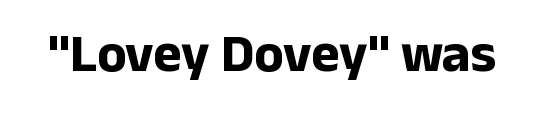
Stroke terminals: plain, sans-serif. Designer's note — italics off, roman on. Each letter keeps its own natural width here, so spacing adapts to shape. No word sits above an underline.
